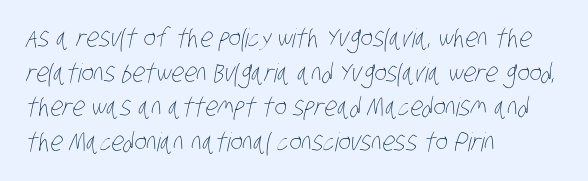
The passage shown stacks its lines at a standard gap. The lines in this sample share a left origin and differ only in where they stop. Words appear dense and cohesive because spacing is normal. Only glyphs here, with clear space below each row. Ink coverage per letter is moderate at most.
